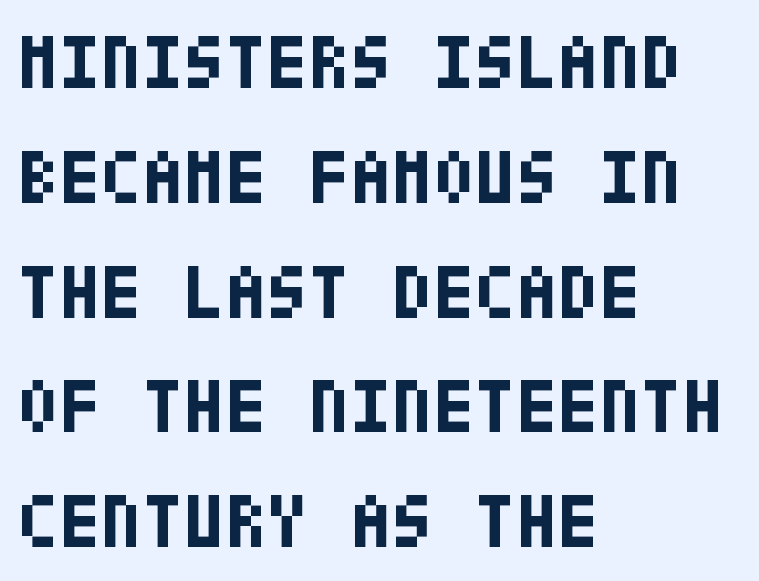
The image shows 76 px bold, condensed sans-serif type, upright; set left-aligned, normal line spacing (1.51x), normal letter spacing, not underlined; low stroke contrast and a large x-height.
